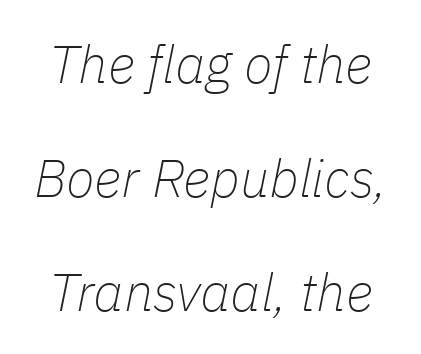
The letterforms sit shoulder to shoulder at normal distance. The face used here is proportionally spaced, like ordinary book or web type. Slant detected: the letters are inclined. The gap between lines stays unmarked.
